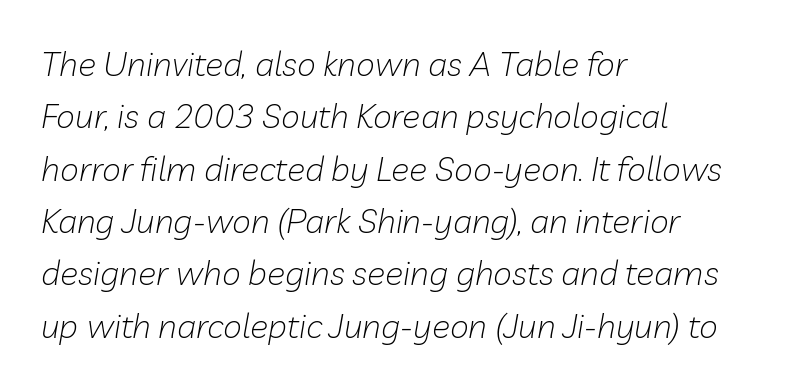
One glance says typical: line gaps are just what's usual. Just letters on the line, the space beneath them empty. Default kerning and tracking; the words read as compact shapes. Designer's note — italics engaged. Varying glyph widths throughout — classic text-font behaviour. Notice how the passage keeps a crisp vertical edge on the left only.
